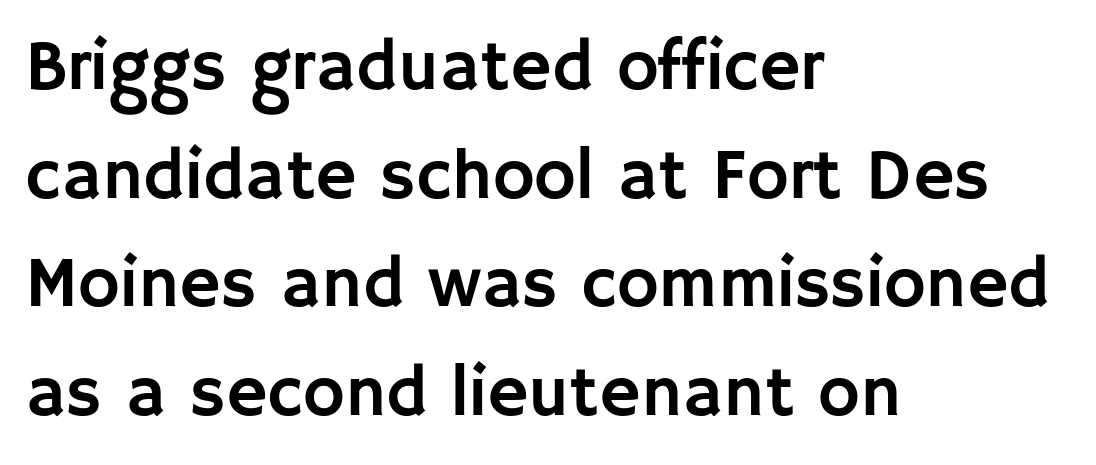
The image shows 71 px sans-serif type, upright; set left-aligned, normal line spacing (1.53x), normal letter spacing, not underlined; low stroke contrast and a large x-height.
